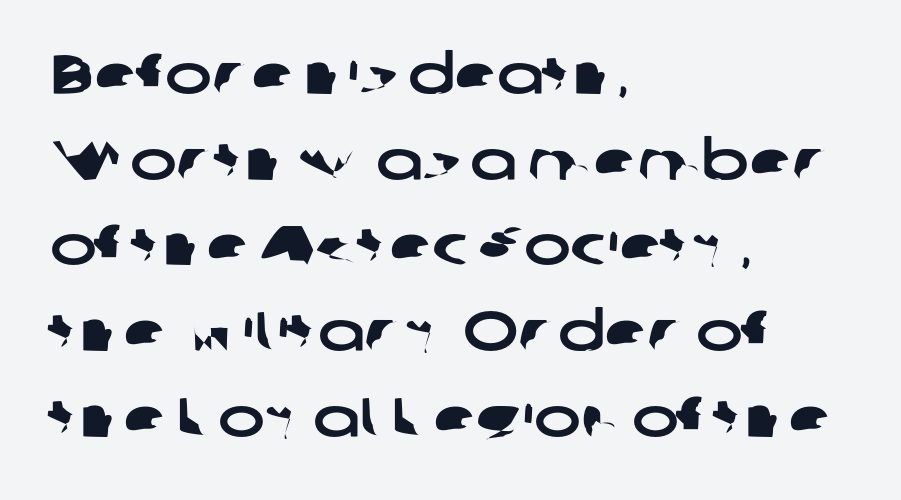
Q: Is the typeface a serif or a sans-serif typeface? A: Sans-serif.
Q: Is the text underlined? A: No.
Q: How is the paragraph aligned? A: Left-aligned.
Q: Is the spacing between letters normal or unusually wide? A: Normal.
Q: Is the spacing between lines tight, normal or loose? A: Normal.
Q: Width (condensed, normal, or wide)? A: Wide.
Q: Stroke contrast? A: Low.
Q: x-height? A: Medium.
Q: Monospaced? A: No.
